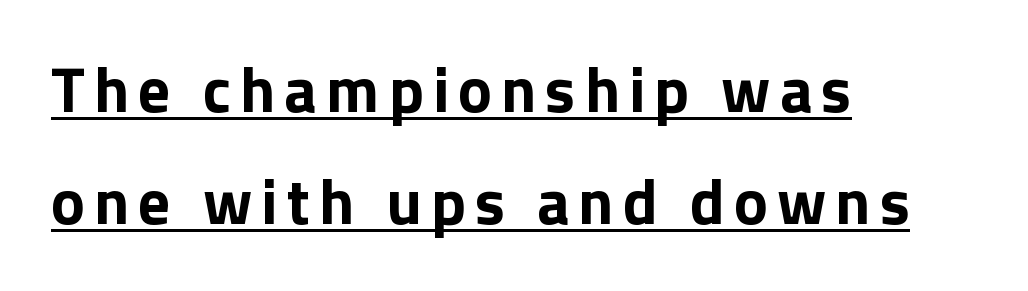
{"serif": "no", "italic": "no", "bold": "yes", "weight": "bold", "width": "normal", "stroke_contrast": "low", "x_height": "medium", "monospaced": "no", "underline": "yes", "align": "left", "line_spacing_ratio": 1.75, "glyph_px": 64}
